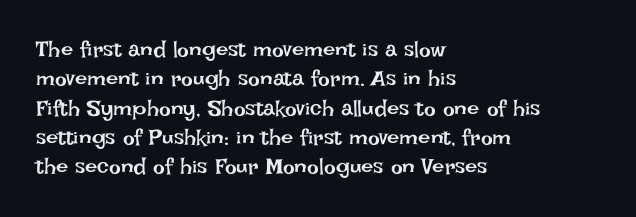
The image shows 22 px text type, upright; set left-aligned, normal line spacing (1.33x), normal letter spacing, not underlined.
